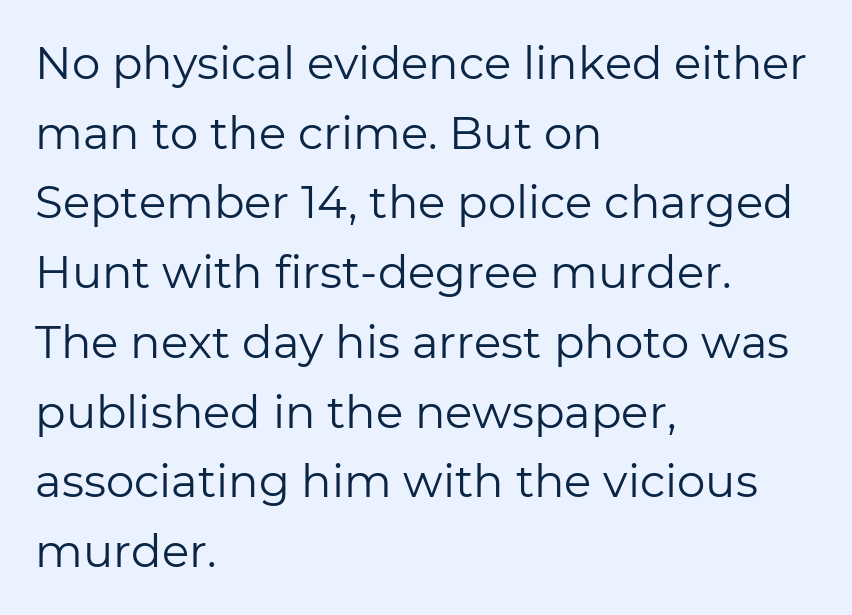
The image shows 45 px regular-weight sans-serif type, upright; set left-aligned, normal line spacing (1.55x), normal letter spacing, not underlined; low stroke contrast and a medium x-height.
